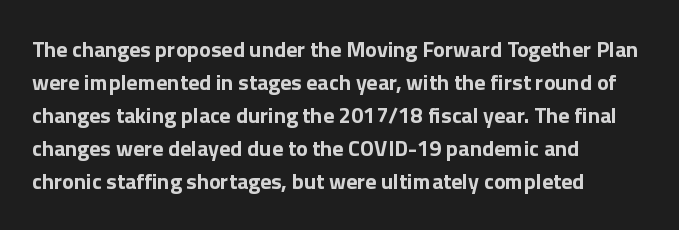
The image shows 22 px bold type, upright; set left-aligned, normal line spacing (1.5x), normal letter spacing, not underlined.
